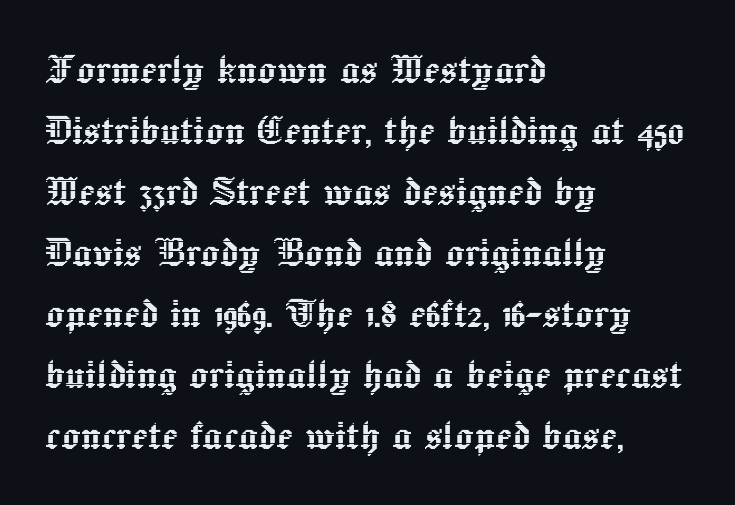
Q: Is the text italic (slanted)? A: No, it is upright.
Q: Is the text underlined? A: No.
Q: How is the paragraph aligned? A: Left-aligned.
Q: Is the spacing between letters normal or unusually wide? A: Normal.
Q: Is the spacing between lines tight, normal or loose? A: Normal.
Q: Width (condensed, normal, or wide)? A: Normal.
Q: x-height? A: Medium.
Q: Monospaced? A: No.
